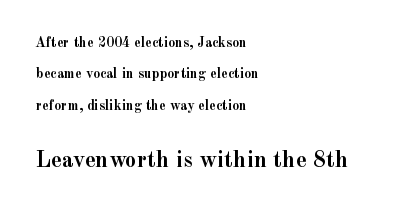
Typesetter's note — lower block bumped up in size, upper block left smaller. The specimen reads as upright at a glance. Compared with typical body copy, the letter spacing here is the same. The rag falls on the right side of this text block. The specimen omits any rule beneath the text block's lines.
